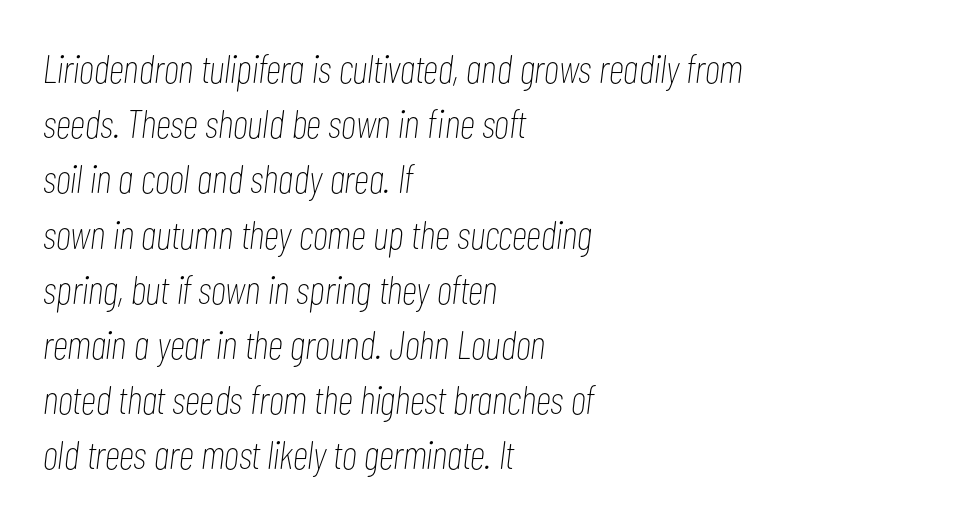
The image shows 40 px thin, condensed type, italic (leaning right); set left-aligned, normal line spacing (1.38x), normal letter spacing, not underlined; low stroke contrast and a medium x-height.
